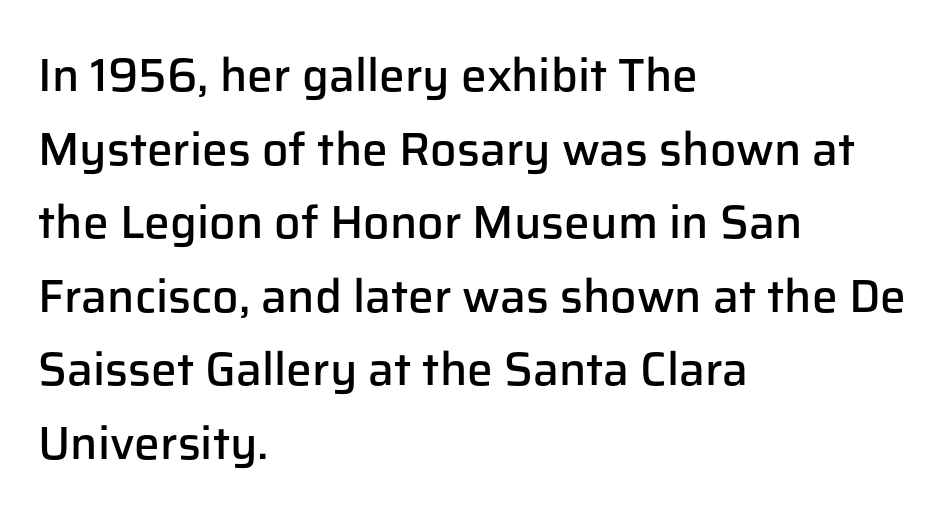
The image shows 46 px semibold sans-serif type, upright; set left-aligned, normal line spacing (1.6x), normal letter spacing, not underlined; low stroke contrast and a medium x-height.
